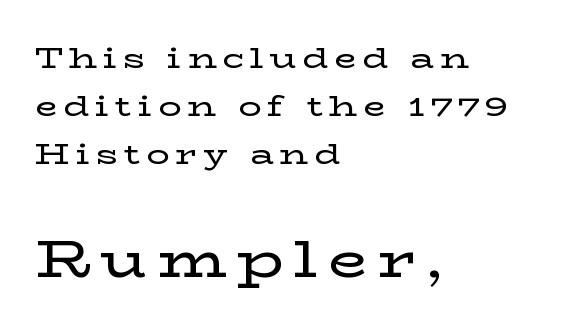
{"serif": "yes", "italic": "no", "width": "wide", "stroke_contrast": "low", "x_height": "medium", "monospaced": "no", "underline": "no", "align": "left", "line_spacing": "normal", "line_spacing_ratio": 1.65, "letter_spacing": "wide", "letter_spacing_em": 0.2, "larger_block": "second", "size_ratio": 1.76, "glyph_px": 51}
